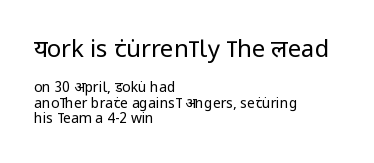
Q: Is the text bold? A: No.
Q: Is the text italic (slanted)? A: No, it is upright.
Q: Is the text underlined? A: No.
Q: How is the paragraph aligned? A: Left-aligned.
Q: Is the spacing between letters normal or unusually wide? A: Normal.
Q: Is the spacing between lines tight, normal or loose? A: Tight.
Q: Which block of text is set in a larger size, the first (top) or the second (bottom)? A: The first (top) one.
